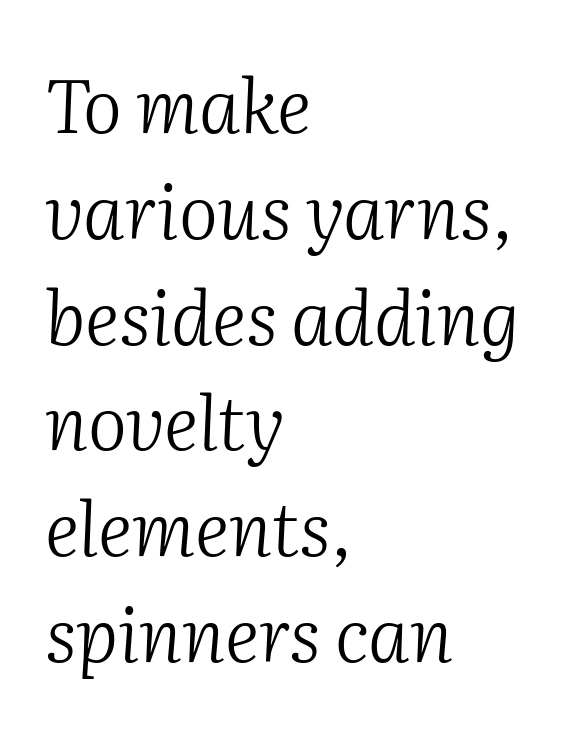
{"serif": "yes", "italic": "yes", "lean": "right", "slant_degrees": 2, "bold": "no", "weight": "light", "width": "normal", "stroke_contrast": "medium", "x_height": "medium", "monospaced": "no", "underline": "no", "align": "left", "line_spacing": "normal", "line_spacing_ratio": 1.43, "letter_spacing": "normal", "letter_spacing_em": 0.0, "glyph_px": 74}
